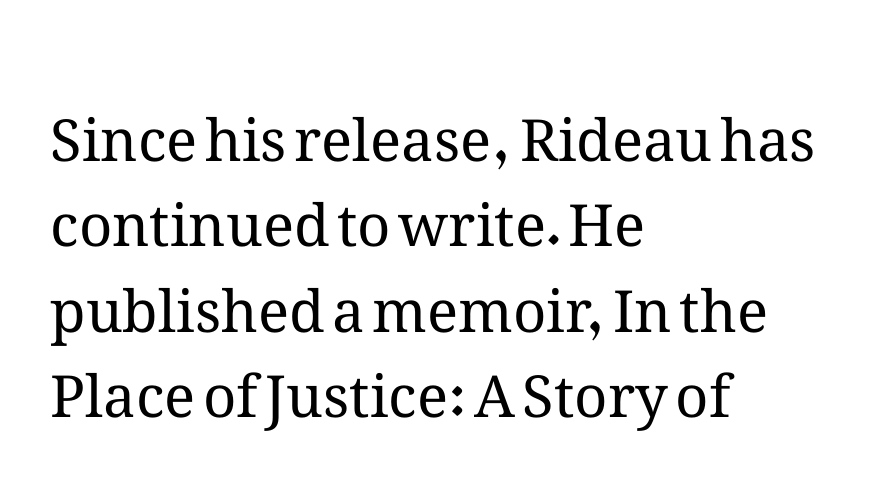
The image shows 58 px regular-weight type, upright; set left-aligned, normal line spacing (1.47x), normal letter spacing, not underlined; medium stroke contrast and a medium x-height.
